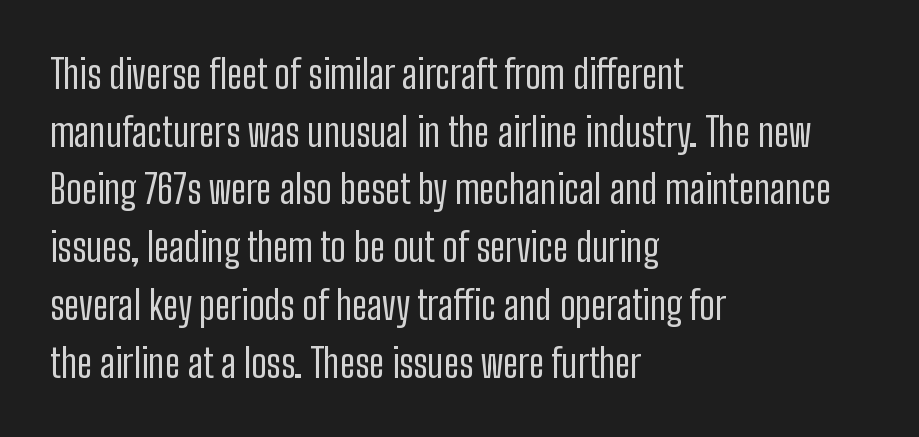
{"serif": "no", "italic": "no", "bold": "no", "weight": "regular", "width": "condensed", "stroke_contrast": "low", "x_height": "medium", "monospaced": "no", "underline": "no", "align": "left", "line_spacing": "normal", "line_spacing_ratio": 1.48, "letter_spacing": "normal", "letter_spacing_em": 0.0, "glyph_px": 39}
